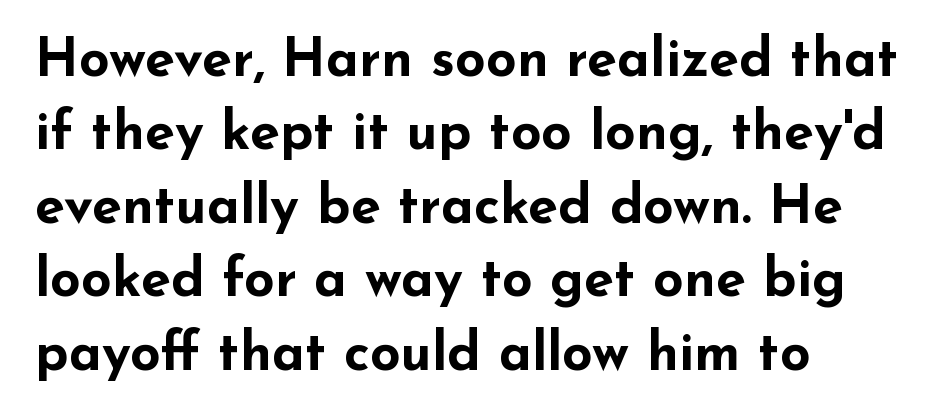
A clean baseline with only descenders dipping below it. What kind of face is this? One without serifs — a sans. Proportional: the letters do not fall into vertical columns. Every stem runs plumb, perpendicular to the baseline. Vertical spacing — default.
